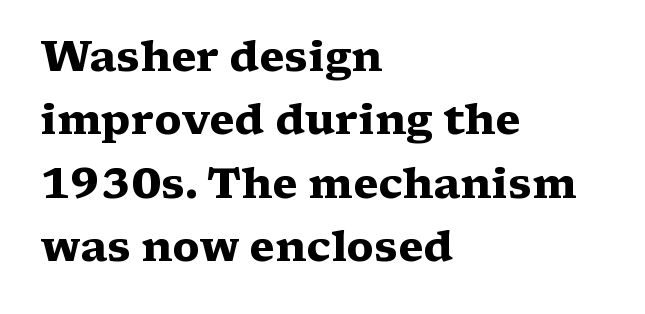
Q: Is the text bold? A: Yes.
Q: Is the text italic (slanted)? A: No, it is upright.
Q: Is the typeface a serif or a sans-serif typeface? A: Serif.
Q: Is the text underlined? A: No.
Q: How is the paragraph aligned? A: Left-aligned.
Q: Is the spacing between letters normal or unusually wide? A: Normal.
Q: Is the spacing between lines tight, normal or loose? A: Normal.
Q: Width (condensed, normal, or wide)? A: Wide.
Q: Stroke contrast? A: Medium.
Q: x-height? A: Medium.
Q: Monospaced? A: No.
